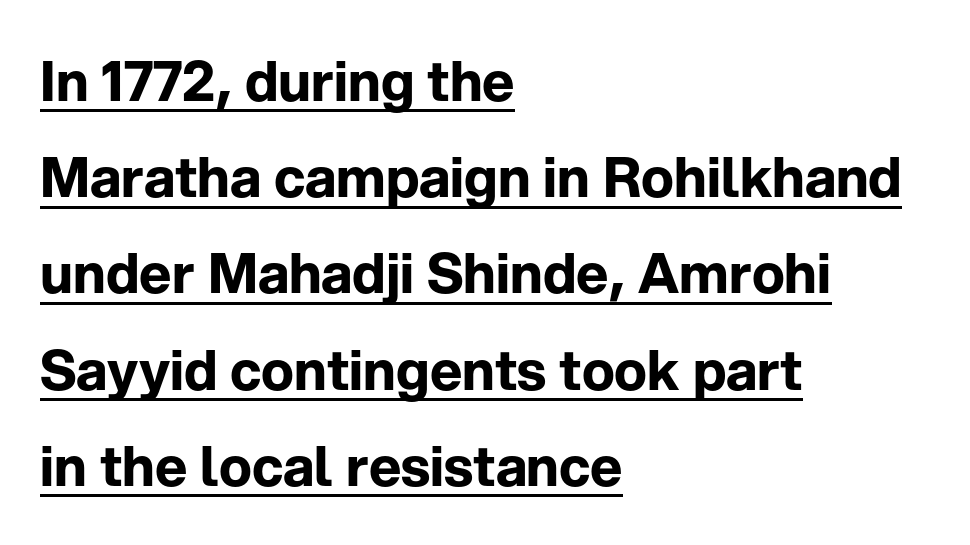
The letters carry no serifs — their stems end cleanly without finishing strokes. A dark, heavy texture on the line: the type is bold. Is there any slant? The stems are plumb. Horizontally, the lines are justified to the leading edge only.
